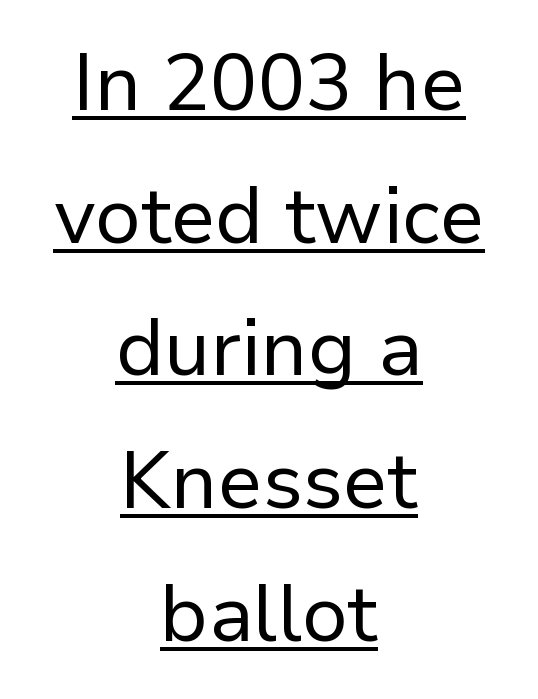
The image shows 79 px regular-weight sans-serif type, upright; set centered, normal line spacing (1.68x), normal letter spacing, underlined; low stroke contrast and a medium x-height.
